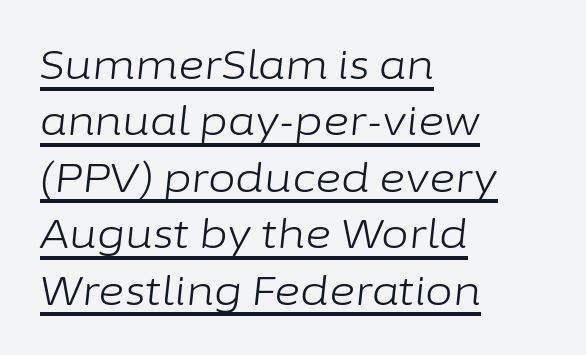
The image shows 40 px light type, italic (leaning right); set left-aligned, normal line spacing (1.41x), normal letter spacing, underlined; low stroke contrast and a medium x-height.
